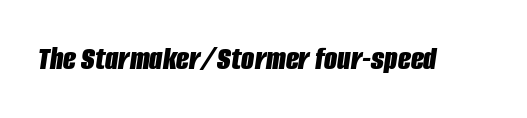
Q: Is the text bold? A: Yes.
Q: Is the text italic (slanted)? A: Yes, it leans right by about 8 degrees.
Q: Is the text underlined? A: No.
Q: Is the spacing between letters normal or unusually wide? A: Normal.
Q: Width (condensed, normal, or wide)? A: Condensed.
Q: Stroke contrast? A: Low.
Q: x-height? A: Large.
Q: Monospaced? A: No.
